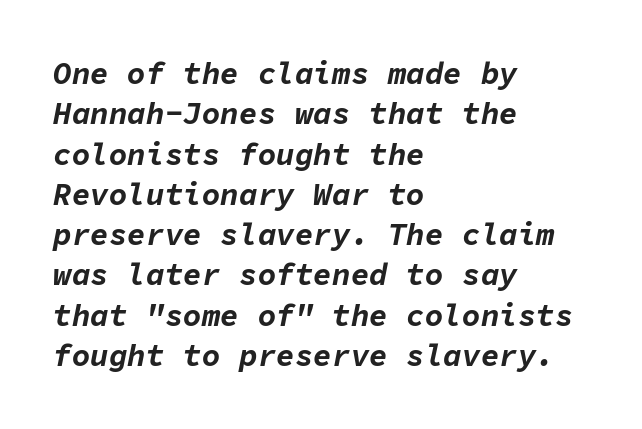
Heavy, bold letterforms. Looks like terminal output: every glyph gets an equal slot. The glyphs are unaccompanied by any horizontal stroke below them. The face used here has a pronounced slope to its letters. If you drew a ruler down the left edge, every line would touch it.
